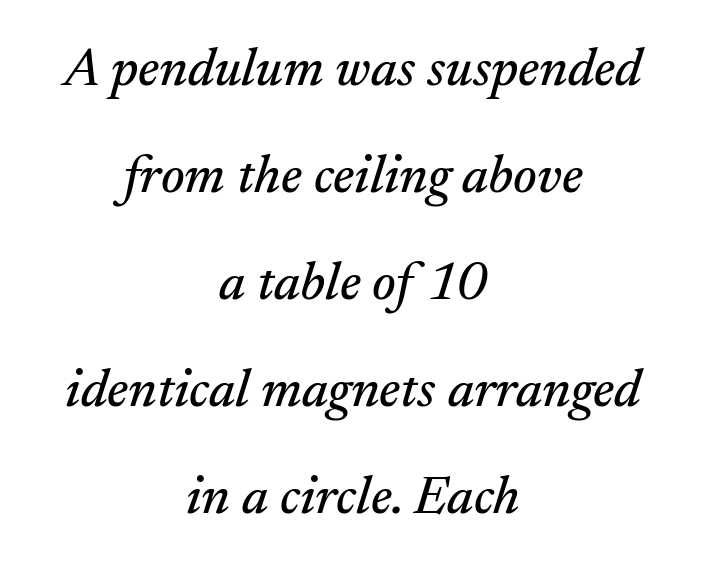
Q: Is the text italic (slanted)? A: Yes, it leans right by about 17 degrees.
Q: Is the typeface a serif or a sans-serif typeface? A: Serif.
Q: Is the text underlined? A: No.
Q: How is the paragraph aligned? A: Centered.
Q: Is the spacing between letters normal or unusually wide? A: Normal.
Q: Is the spacing between lines tight, normal or loose? A: Loose.
Q: Width (condensed, normal, or wide)? A: Normal.
Q: Stroke contrast? A: Medium.
Q: x-height? A: Small.
Q: Monospaced? A: No.
